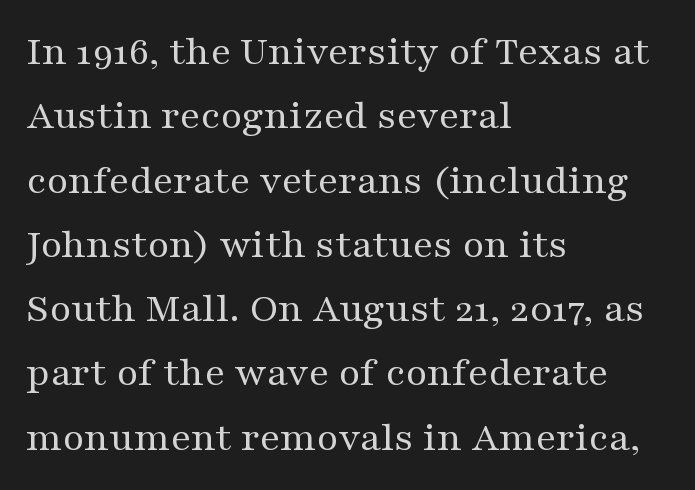
Leading matches the norm, producing a regular column. The typography opts for an upright posture over an oblique one. Is this a fixed-width face? No — the glyphs have proportional, varying widths. The rendering anchors every line to the left-hand side.
